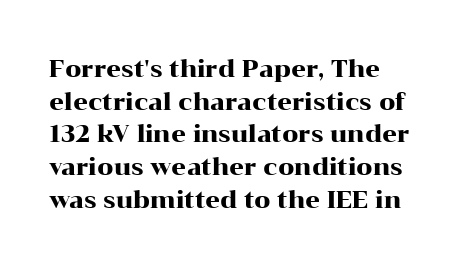
Q: Is the text italic (slanted)? A: No, it is upright.
Q: Is the text underlined? A: No.
Q: How is the paragraph aligned? A: Left-aligned.
Q: Is the spacing between letters normal or unusually wide? A: Normal.
Q: Is the spacing between lines tight, normal or loose? A: Normal.
